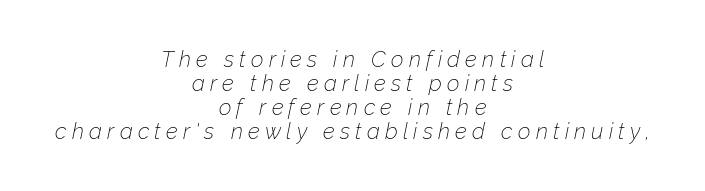
Vertically, the passage feels compressed, each row crowding the next. In CSS terms this would be text-align: center. The passage shown is not bold in any degree. Yep, that's italic — everything's leaning. The line texture is sparse and dotted thanks to wide tracking.
